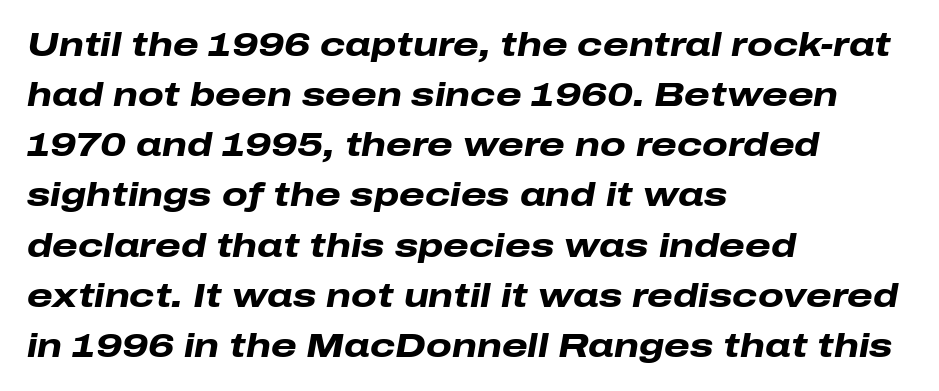
Q: Is the text bold? A: Yes.
Q: Is the text italic (slanted)? A: Yes, it leans right by about 10 degrees.
Q: Is the text underlined? A: No.
Q: How is the paragraph aligned? A: Left-aligned.
Q: Is the spacing between letters normal or unusually wide? A: Normal.
Q: Is the spacing between lines tight, normal or loose? A: Normal.
Q: Width (condensed, normal, or wide)? A: Wide.
Q: Stroke contrast? A: Low.
Q: x-height? A: Medium.
Q: Monospaced? A: No.
